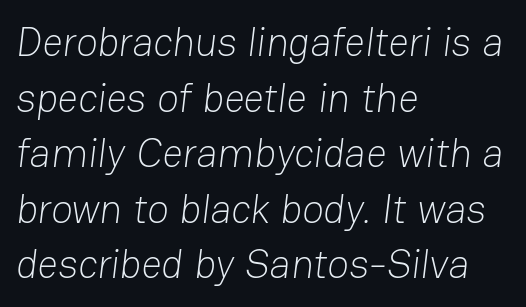
The image shows 40 px light sans-serif type; set left-aligned, normal line spacing (1.39x), normal letter spacing, not underlined; low stroke contrast and a medium x-height.
